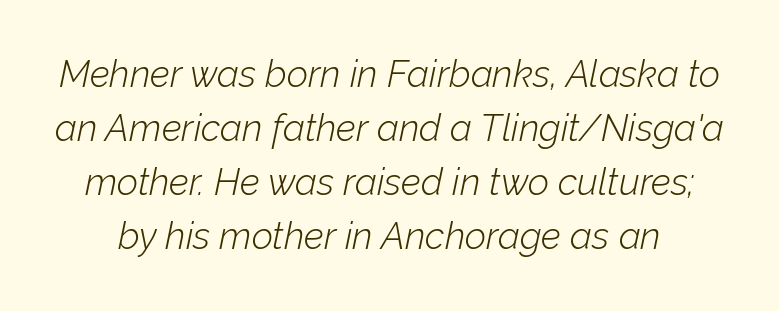
Vertical stems look standard width or narrower in stroke. Looks like regular typesetting: each glyph gets only the width it needs. Does the leading feel generous? No, just average. Inter-character spacing is left at the font's built-in metrics. Slanted lettering throughout. Words float on clear page, feet unadorned.
